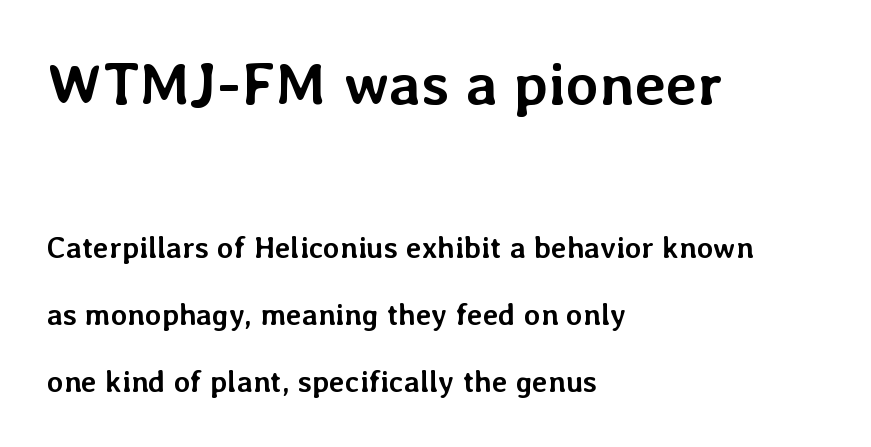
The image shows 60 px semibold type, upright; set left-aligned, loose line spacing (2.23x), normal letter spacing, not underlined; the first (top) block is 2.0x larger; low stroke contrast and a medium x-height.
